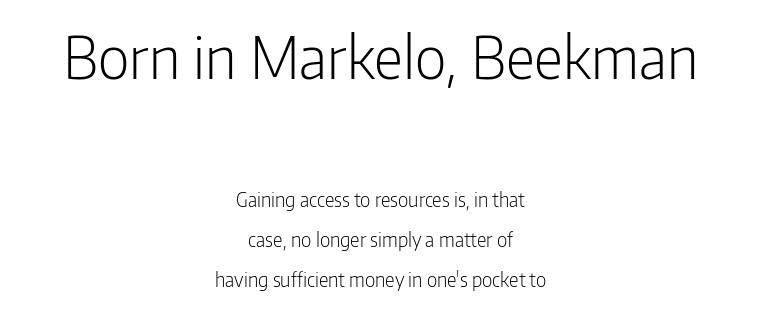
The image shows 58 px light, condensed sans-serif type, upright; set centered, loose line spacing (2.1x), normal letter spacing, not underlined; the first (top) block is 3.05x larger; low stroke contrast and a medium x-height.
